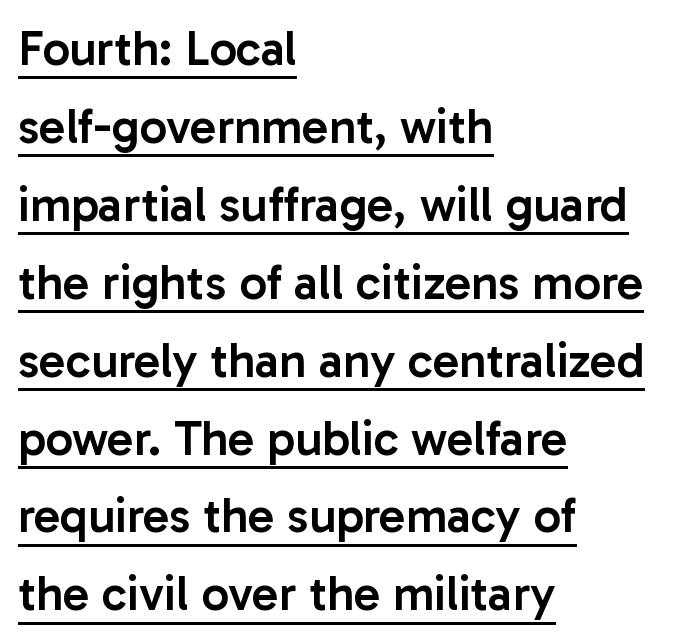
{"serif": "no", "italic": "no", "bold": "semi", "weight": "semibold", "width": "normal", "stroke_contrast": "low", "x_height": "medium", "monospaced": "no", "underline": "yes", "align": "left", "line_spacing": "normal", "line_spacing_ratio": 1.59, "letter_spacing": "normal", "letter_spacing_em": 0.0, "glyph_px": 49}
